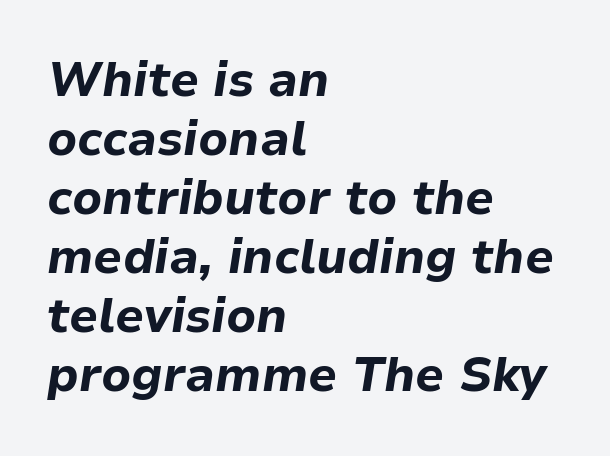
Q: Is the text bold? A: Yes.
Q: Is the text italic (slanted)? A: Yes, it leans right by about 9 degrees.
Q: Is the text underlined? A: No.
Q: How is the paragraph aligned? A: Left-aligned.
Q: Is the spacing between letters normal or unusually wide? A: Normal.
Q: Width (condensed, normal, or wide)? A: Normal.
Q: Stroke contrast? A: Low.
Q: x-height? A: Medium.
Q: Monospaced? A: No.
